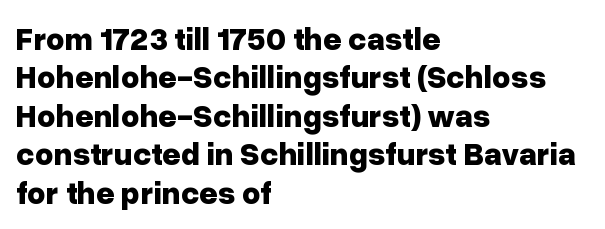
Q: Is the text bold? A: Yes.
Q: Is the text italic (slanted)? A: No, it is upright.
Q: Is the typeface a serif or a sans-serif typeface? A: Sans-serif.
Q: Is the text underlined? A: No.
Q: How is the paragraph aligned? A: Left-aligned.
Q: Is the spacing between letters normal or unusually wide? A: Normal.
Q: Width (condensed, normal, or wide)? A: Normal.
Q: Stroke contrast? A: Low.
Q: x-height? A: Medium.
Q: Monospaced? A: No.
